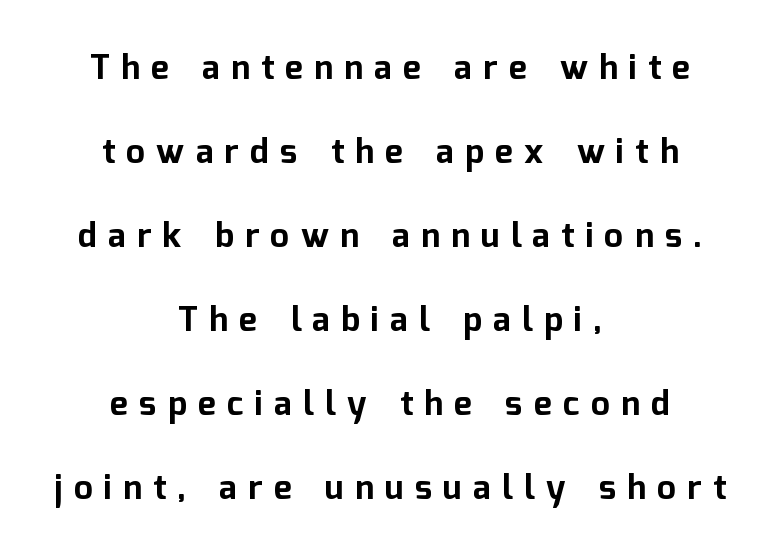
{"serif": "no", "italic": "no", "bold": "yes", "weight": "bold", "width": "normal", "stroke_contrast": "low", "x_height": "medium", "monospaced": "no", "underline": "no", "align": "center", "line_spacing": "loose", "line_spacing_ratio": 2.47, "letter_spacing": "wide", "letter_spacing_em": 0.33, "glyph_px": 34}
